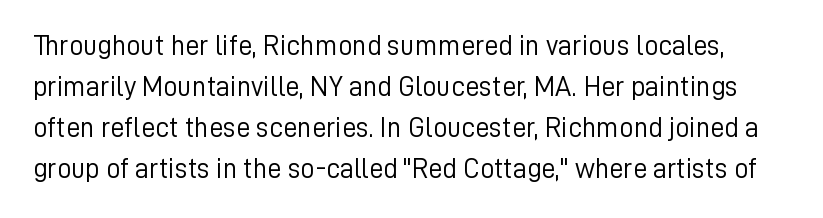
The image shows 28 px light sans-serif type, upright; set normal line spacing (1.46x), normal letter spacing, not underlined; low stroke contrast and a medium x-height.
